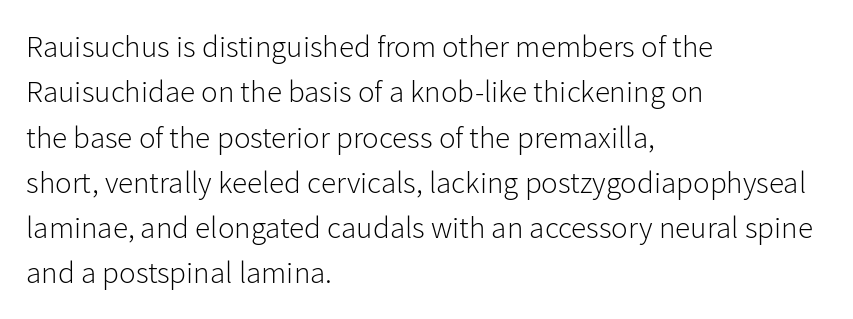
The image shows 31 px light sans-serif type, upright; set left-aligned, normal line spacing (1.46x), normal letter spacing, not underlined; low stroke contrast and a medium x-height.
